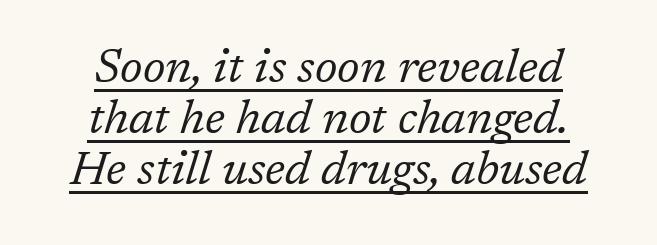
{"serif": "yes", "italic": "yes", "lean": "right", "slant_degrees": 17, "bold": "no", "weight": "regular", "width": "normal", "stroke_contrast": "low", "x_height": "medium", "monospaced": "no", "underline": "yes", "line_spacing": "tight", "line_spacing_ratio": 1.09, "letter_spacing": "normal", "letter_spacing_em": 0.0, "glyph_px": 47}
